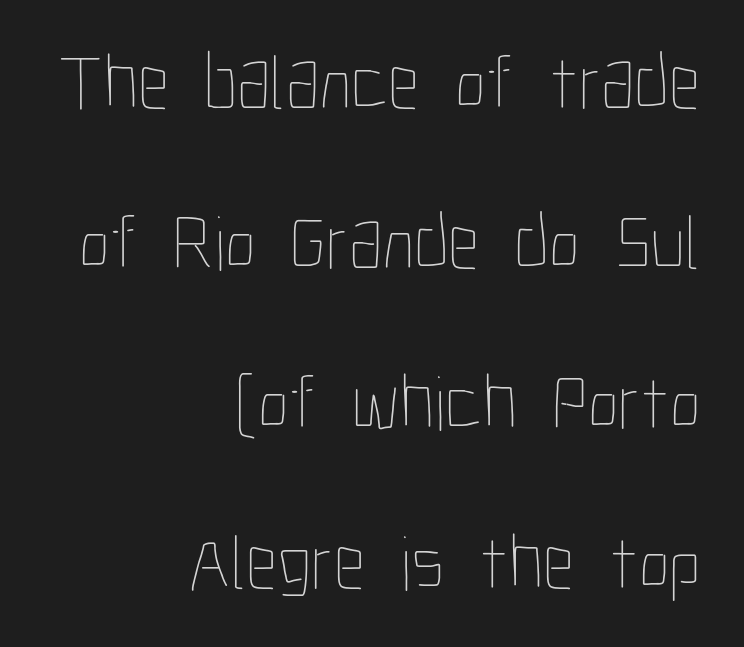
Do the letters lean? They stand straight. Each letter keeps its own natural width here, so spacing adapts to shape. Just letters on the line, the space beneath them empty. The cut favours lightness, reaching ordinary text weight at its darkest. Is the block centered? No — it sits flush against the right margin.
